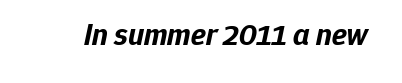
{"italic": "yes", "lean": "right", "slant_degrees": 12, "bold": "yes", "weight": "bold", "width": "normal", "stroke_contrast": "low", "x_height": "medium", "monospaced": "no", "underline": "no", "letter_spacing": "normal", "letter_spacing_em": 0.0, "glyph_px": 31}
